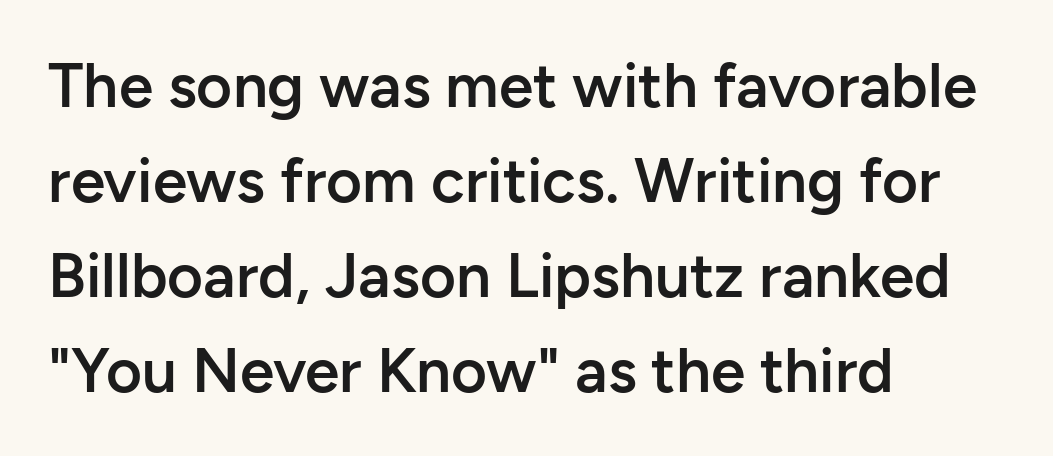
{"serif": "no", "italic": "no", "bold": "semi", "weight": "semibold", "width": "normal", "stroke_contrast": "low", "x_height": "medium", "monospaced": "no", "underline": "no", "align": "left", "line_spacing": "normal", "line_spacing_ratio": 1.53, "letter_spacing": "normal", "letter_spacing_em": 0.0, "glyph_px": 62}
